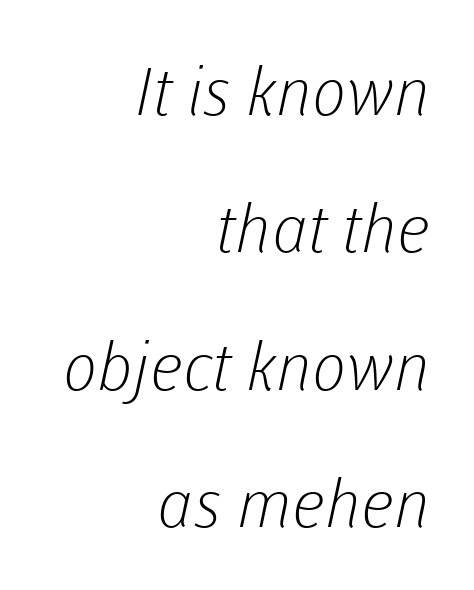
You could not count columns in this text — the font is proportionally spaced. A sans-serif font was chosen for this passage. The space directly below the letters is spotless. Caption: multi-line text, flush right, ragged left. Honestly, the rows look like they've been pulled way apart.
